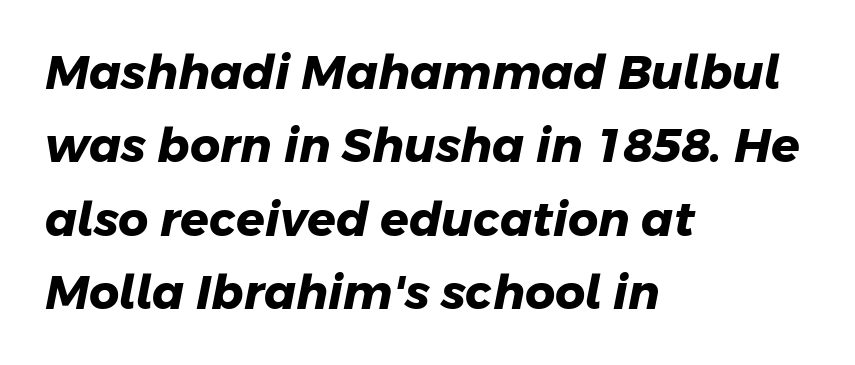
The image shows 47 px heavy sans-serif type; set left-aligned, normal line spacing (1.56x), normal letter spacing, not underlined; low stroke contrast and a medium x-height.
